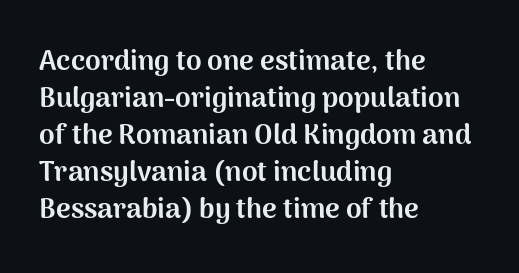
{"serif": "no", "italic": "no", "bold": "yes", "weight": "bold", "width": "normal", "stroke_contrast": "medium", "x_height": "medium", "monospaced": "no", "underline": "no", "align": "left", "line_spacing": "normal", "line_spacing_ratio": 1.32, "letter_spacing": "normal", "letter_spacing_em": 0.0, "glyph_px": 28}
